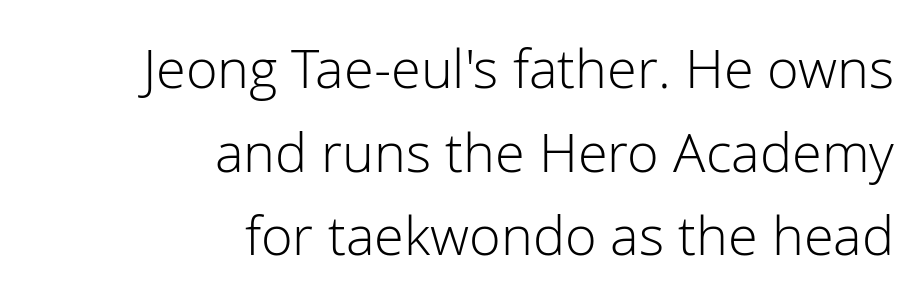
{"serif": "no", "italic": "no", "bold": "no", "weight": "light", "width": "normal", "stroke_contrast": "low", "x_height": "medium", "monospaced": "no", "underline": "no", "align": "right", "line_spacing": "normal", "line_spacing_ratio": 1.55, "letter_spacing": "normal", "letter_spacing_em": 0.0, "glyph_px": 54}
